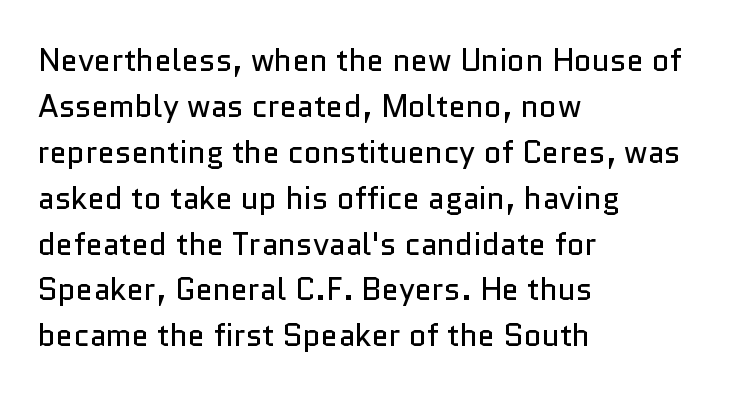
The image shows 31 px regular-weight sans-serif type, upright; set left-aligned, normal line spacing (1.48x), normal letter spacing, not underlined; low stroke contrast and a medium x-height.
